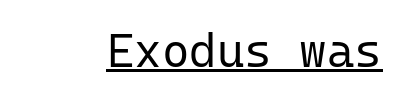
{"serif": "no", "italic": "no", "bold": "no", "weight": "regular", "width": "normal", "stroke_contrast": "low", "x_height": "medium", "monospaced": "yes", "underline": "yes", "letter_spacing": "normal", "letter_spacing_em": 0.0, "glyph_px": 47}
